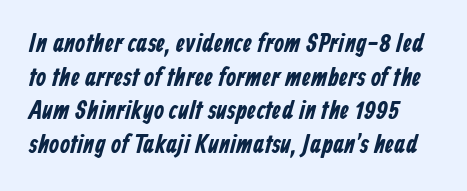
The image shows 26 px text type; set normal line spacing (1.29x), normal letter spacing, not underlined.
